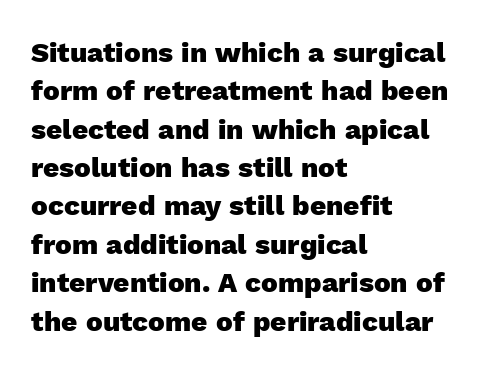
Q: Is the text bold? A: Yes.
Q: Is the text italic (slanted)? A: No, it is upright.
Q: Is the typeface a serif or a sans-serif typeface? A: Sans-serif.
Q: Is the text underlined? A: No.
Q: How is the paragraph aligned? A: Left-aligned.
Q: Is the spacing between letters normal or unusually wide? A: Normal.
Q: Is the spacing between lines tight, normal or loose? A: Normal.
Q: Width (condensed, normal, or wide)? A: Normal.
Q: x-height? A: Medium.
Q: Monospaced? A: No.
